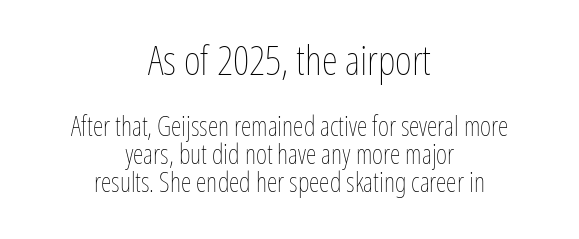
Whoever set this chose condensed vertical rhythm over breathing room. The more generous point size was reserved for the upper chunk. This rendering features lettering with no underline. Think of a printed novel: that variable character pitch is what you see here. Centered paragraph, ragged on both sides. The letters stand straight up with perfectly vertical stems.
